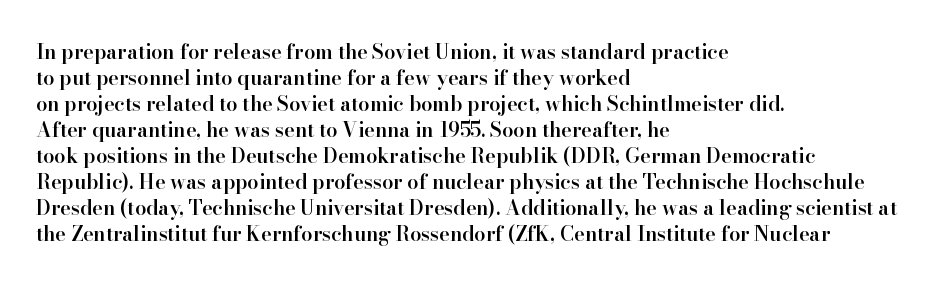
Q: Is the text bold? A: Semi-bold.
Q: Is the text italic (slanted)? A: No, it is upright.
Q: Is the text underlined? A: No.
Q: How is the paragraph aligned? A: Left-aligned.
Q: Is the spacing between letters normal or unusually wide? A: Normal.
Q: Is the spacing between lines tight, normal or loose? A: Normal.
